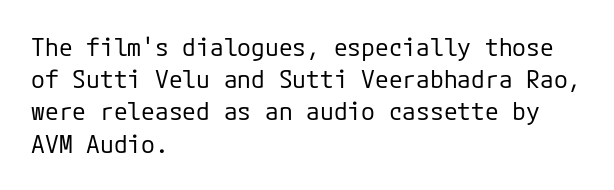
{"italic": "no", "bold": "no", "underline": "no", "align": "left", "line_spacing": "normal", "line_spacing_ratio": 1.29, "letter_spacing": "normal", "letter_spacing_em": 0.0, "glyph_px": 25}
